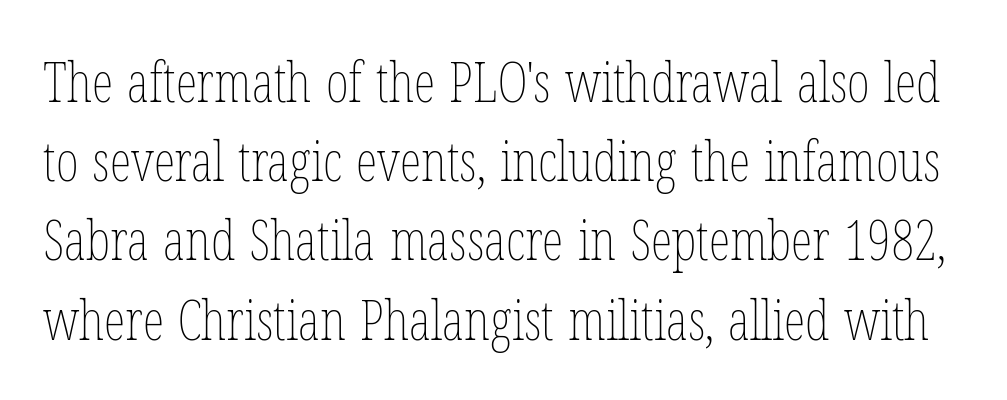
The lines sit at an ordinary, default distance from one another. You can tell it's not italic because the verticals are truly vertical. The space directly below the letters is spotless. Observe the ordinary spacing: letters are neighbours, not strangers. Bold? No — there's no thickening of the strokes. Do the characters align in a grid? No, the font is proportional.
